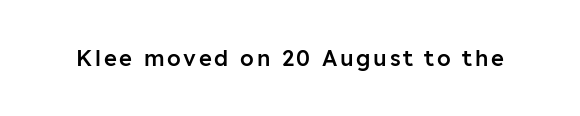
Ascenders rise straight up at ninety degrees. The specimen omits any rule beneath the text block's lines. Caption: semibold face, moderately heavy strokes.
